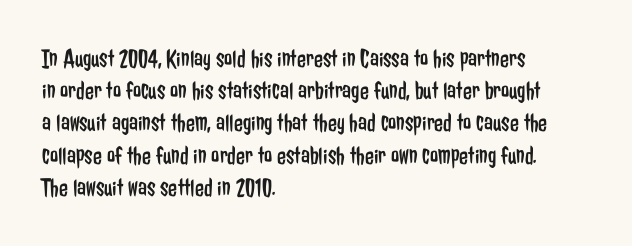
No letter is thick-stroked: the sample isn't bold. The lettering stays uniformly vertical, giving the passage a roman look. This sample uses plain, unmodified letter spacing. These lines stack with their left ends in a neat column. The gap between lines stays unmarked.
